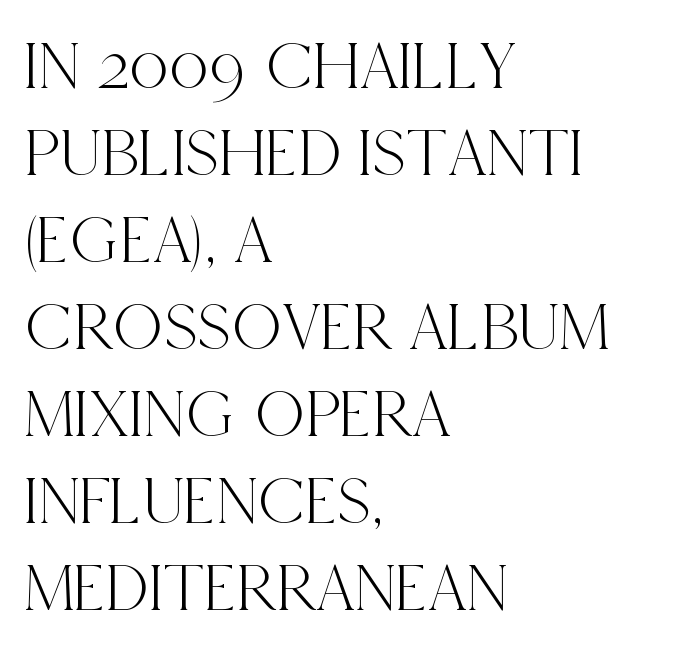
The image shows 69 px condensed serif type, upright; set left-aligned, normal line spacing (1.26x), normal letter spacing, not underlined; a large x-height.
